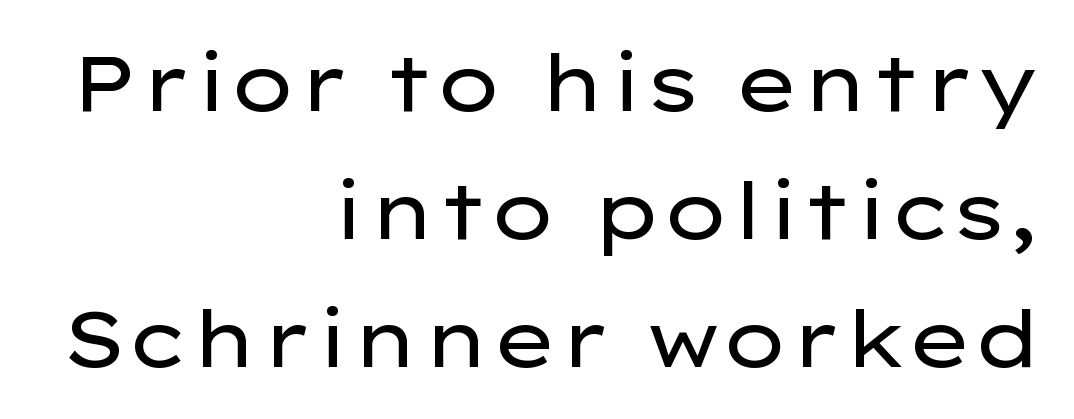
No extra ink here — the face is not bold. Honestly, the letter spacing is just normal — you wouldn't notice it. The block of text has a typical density, with ordinary space between rows. Compared with a flush-left layout, this one pins lines to the opposite, right side. Unlike a traditional serif, this face leaves its strokes unadorned. Do the characters align in a grid? No, the font is proportional.
